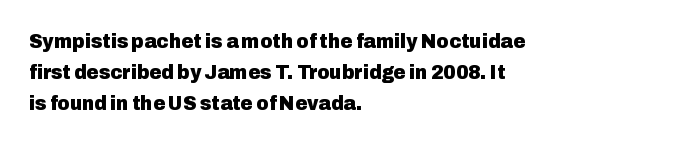
Q: Is the text bold? A: Yes.
Q: Is the text italic (slanted)? A: No, it is upright.
Q: Is the text underlined? A: No.
Q: How is the paragraph aligned? A: Left-aligned.
Q: Is the spacing between letters normal or unusually wide? A: Normal.
Q: Is the spacing between lines tight, normal or loose? A: Normal.
